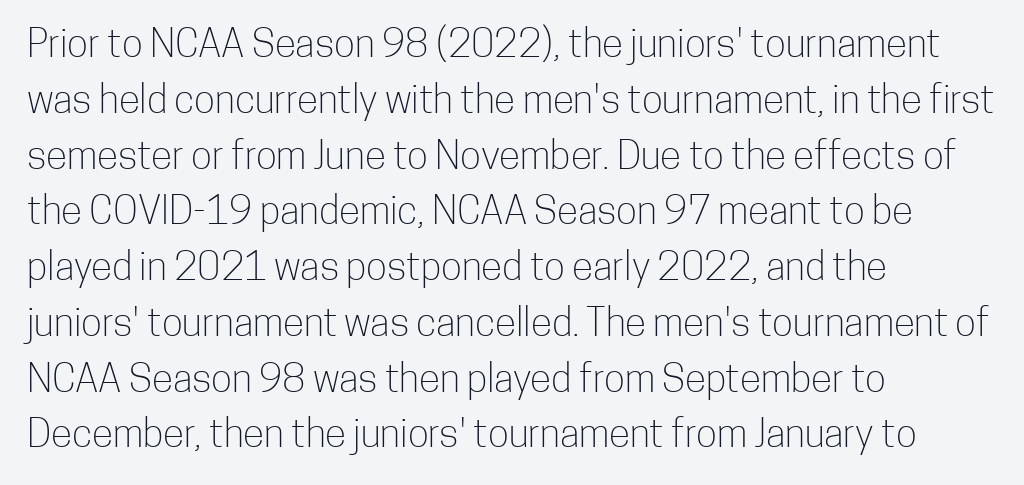
{"serif": "no", "italic": "no", "bold": "no", "weight": "light", "width": "condensed", "stroke_contrast": "low", "x_height": "medium", "monospaced": "no", "underline": "no", "align": "left", "line_spacing": "normal", "line_spacing_ratio": 1.43, "letter_spacing": "normal", "letter_spacing_em": 0.0, "glyph_px": 39}
